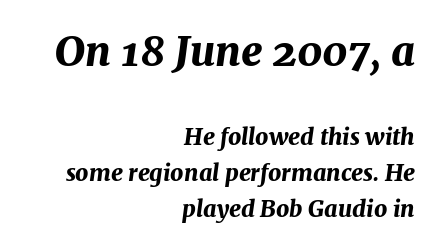
Is this a fixed-width face? No — the glyphs have proportional, varying widths. Check under the words: just untouched page. The whole block is typeset with a tilt. The paragraph has a hard right edge and a soft left edge.
